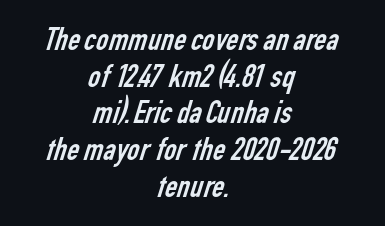
{"serif": "no", "bold": "no", "weight": "regular", "width": "condensed", "stroke_contrast": "low", "x_height": "medium", "monospaced": "no", "underline": "no", "align": "center", "line_spacing": "tight", "line_spacing_ratio": 1.08, "letter_spacing": "normal", "letter_spacing_em": 0.0, "glyph_px": 34}
